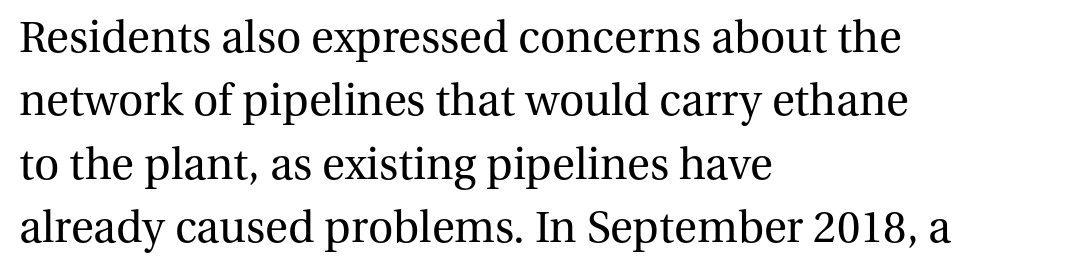
The area under the type is left untouched. A light-to-regular cut is what we see here. The letters sit at their default tracking, neither squeezed nor spread. Each letter's strokes conclude with small projecting serifs. A typesetter would call this proportional, since set widths differ per character. The space between consecutive lines is moderate.
